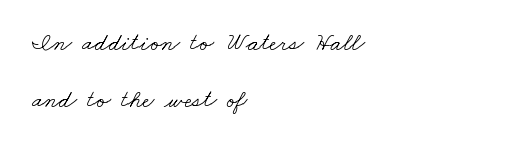
Q: Is the text bold? A: No.
Q: Is the text underlined? A: No.
Q: How is the paragraph aligned? A: Left-aligned.
Q: Is the spacing between letters normal or unusually wide? A: Normal.
Q: Is the spacing between lines tight, normal or loose? A: Loose.
